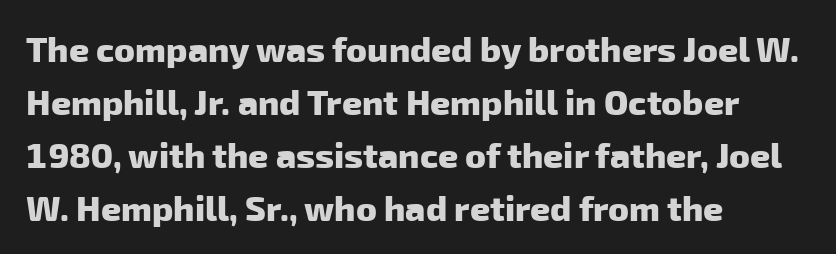
Q: Is the text bold? A: Yes.
Q: Is the typeface a serif or a sans-serif typeface? A: Sans-serif.
Q: Is the text underlined? A: No.
Q: How is the paragraph aligned? A: Left-aligned.
Q: Is the spacing between letters normal or unusually wide? A: Normal.
Q: Is the spacing between lines tight, normal or loose? A: Normal.
Q: Width (condensed, normal, or wide)? A: Normal.
Q: Stroke contrast? A: Low.
Q: x-height? A: Medium.
Q: Monospaced? A: No.
